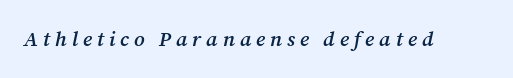
{"italic": "yes", "lean": "right", "slant_degrees": 12, "bold": "semi", "underline": "no", "letter_spacing": "wide", "letter_spacing_em": 0.23, "glyph_px": 21}
